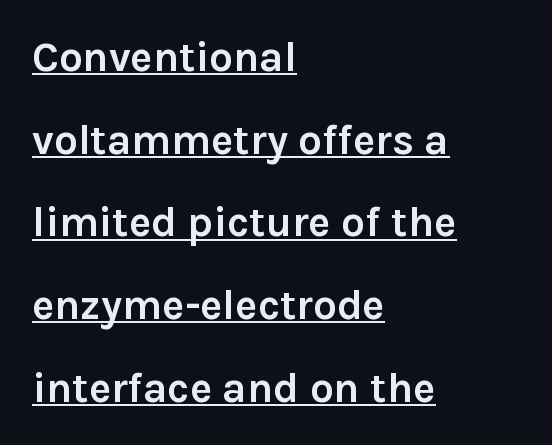
The leading is generous, giving the passage an open texture. These lines were composed using upright roman letters. The rendering uses the underline text-decoration. These lines are rendered in a variable-pitch font. Observe the absence of serifs on each vertical stroke in this sample.
